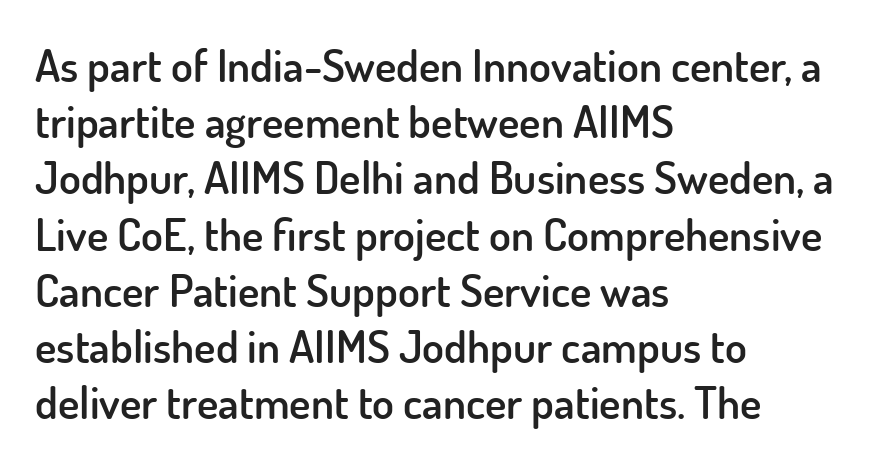
{"serif": "no", "italic": "no", "bold": "semi", "weight": "semibold", "width": "normal", "stroke_contrast": "low", "x_height": "small", "monospaced": "no", "underline": "no", "align": "left", "line_spacing": "normal", "line_spacing_ratio": 1.25, "letter_spacing": "normal", "letter_spacing_em": 0.0, "glyph_px": 45}
